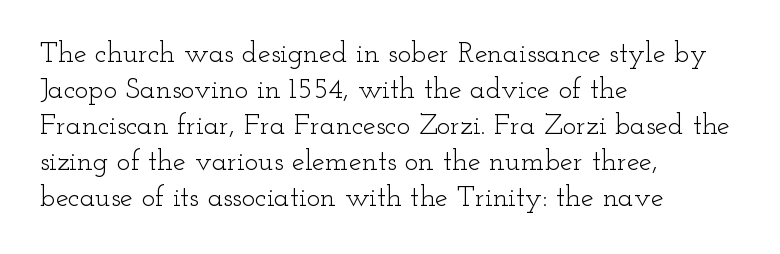
Q: Is the text bold? A: No.
Q: Is the text italic (slanted)? A: No, it is upright.
Q: Is the typeface a serif or a sans-serif typeface? A: Serif.
Q: Is the text underlined? A: No.
Q: How is the paragraph aligned? A: Left-aligned.
Q: Is the spacing between letters normal or unusually wide? A: Normal.
Q: Width (condensed, normal, or wide)? A: Wide.
Q: Stroke contrast? A: Low.
Q: x-height? A: Small.
Q: Monospaced? A: No.
